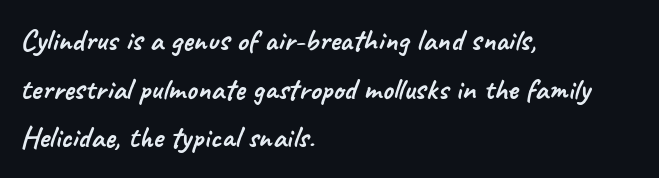
Q: Is the typeface a serif or a sans-serif typeface? A: Sans-serif.
Q: Is the text underlined? A: No.
Q: How is the paragraph aligned? A: Left-aligned.
Q: Is the spacing between letters normal or unusually wide? A: Normal.
Q: Is the spacing between lines tight, normal or loose? A: Normal.
Q: Width (condensed, normal, or wide)? A: Normal.
Q: Stroke contrast? A: Low.
Q: x-height? A: Small.
Q: Monospaced? A: No.
